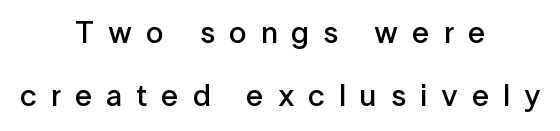
{"serif": "no", "italic": "no", "bold": "semi", "weight": "semibold", "width": "normal", "stroke_contrast": "low", "x_height": "medium", "monospaced": "no", "underline": "no", "align": "center", "line_spacing": "loose", "line_spacing_ratio": 2.03, "letter_spacing": "wide", "letter_spacing_em": 0.45, "glyph_px": 31}
